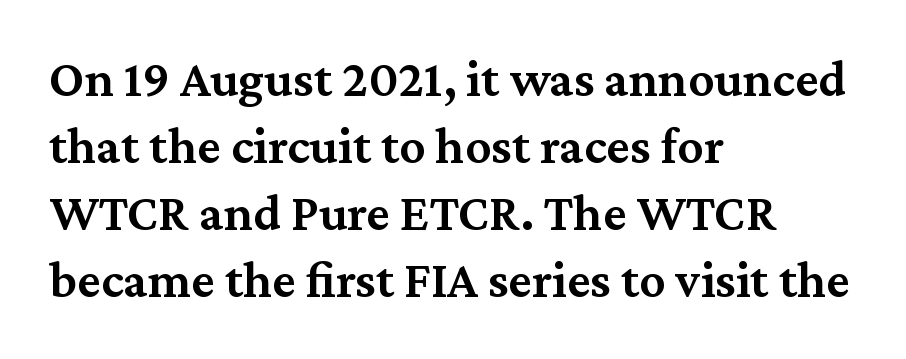
Q: Is the text bold? A: Semi-bold.
Q: Is the text italic (slanted)? A: No, it is upright.
Q: Is the typeface a serif or a sans-serif typeface? A: Serif.
Q: Is the text underlined? A: No.
Q: How is the paragraph aligned? A: Left-aligned.
Q: Is the spacing between letters normal or unusually wide? A: Normal.
Q: Is the spacing between lines tight, normal or loose? A: Normal.
Q: Width (condensed, normal, or wide)? A: Normal.
Q: Stroke contrast? A: Medium.
Q: x-height? A: Medium.
Q: Monospaced? A: No.
